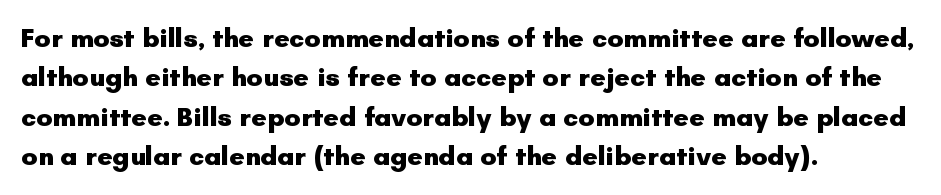
The line texture is even and compact thanks to regular tracking. Notice how the passage keeps a crisp vertical edge on the left only. Rendered with straight, roman letterforms. A bare baseline throughout the passage. One glance says typical: line gaps are just what's usual.
